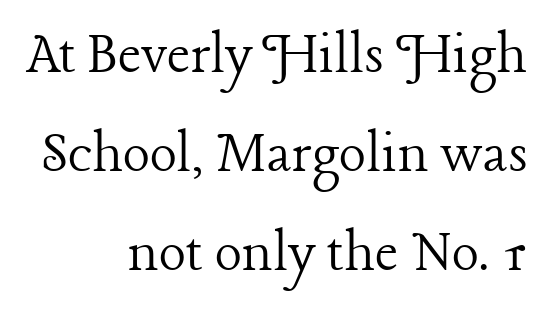
{"serif": "yes", "italic": "no", "bold": "no", "weight": "light", "width": "normal", "stroke_contrast": "low", "x_height": "medium", "monospaced": "no", "underline": "no", "align": "right", "line_spacing": "normal", "line_spacing_ratio": 1.55, "letter_spacing": "normal", "letter_spacing_em": 0.0, "glyph_px": 64}
